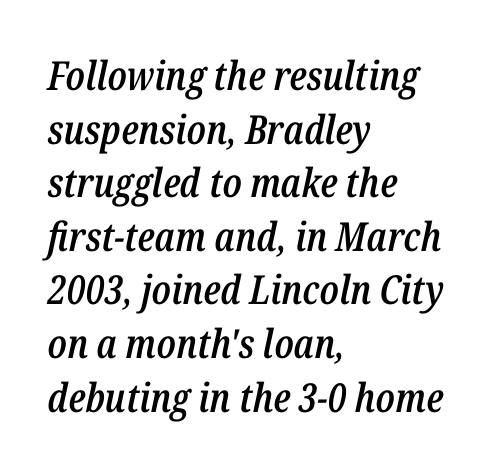
{"italic": "yes", "lean": "right", "slant_degrees": 12, "bold": "semi", "weight": "semibold", "width": "condensed", "stroke_contrast": "low", "x_height": "medium", "monospaced": "no", "underline": "no", "align": "left", "line_spacing": "normal", "line_spacing_ratio": 1.34, "letter_spacing": "normal", "letter_spacing_em": 0.0, "glyph_px": 40}
